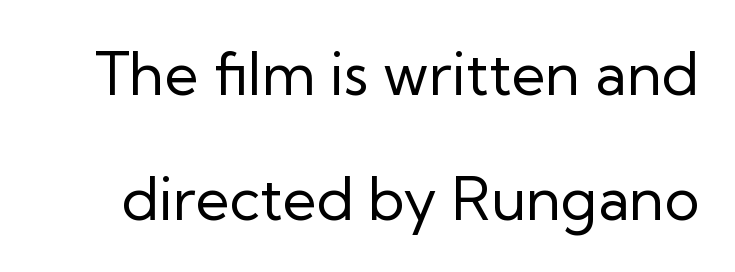
{"serif": "no", "italic": "no", "bold": "no", "weight": "regular", "width": "normal", "stroke_contrast": "low", "x_height": "medium", "monospaced": "no", "underline": "no", "line_spacing": "loose", "line_spacing_ratio": 2.12, "letter_spacing": "normal", "letter_spacing_em": 0.0, "glyph_px": 59}
